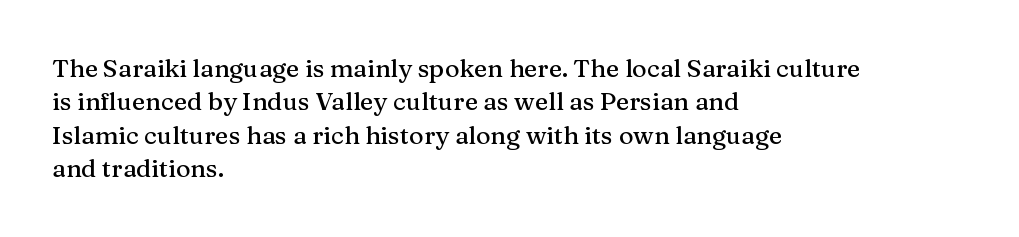
The image shows 25 px text type, upright; set left-aligned, normal line spacing (1.34x), normal letter spacing, not underlined.
